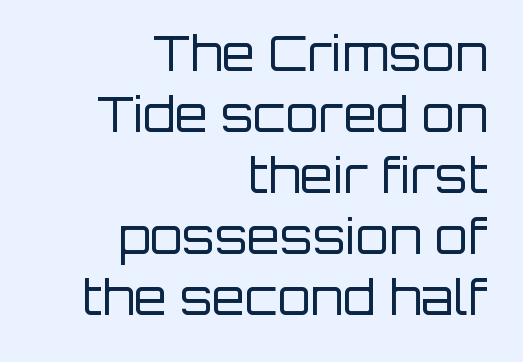
The image shows 48 px regular-weight sans-serif type, upright; set right-aligned, normal line spacing (1.27x), normal letter spacing, not underlined; low stroke contrast and a large x-height.
